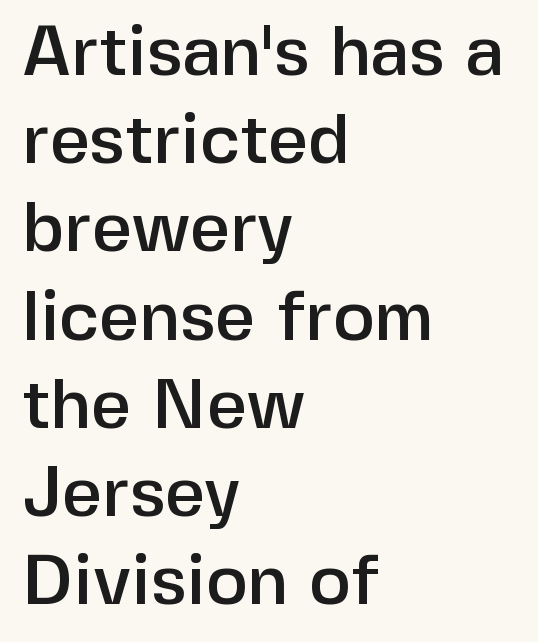
The image shows 70 px sans-serif type, upright; set left-aligned, normal line spacing (1.26x), normal letter spacing, not underlined; low stroke contrast and a medium x-height.
